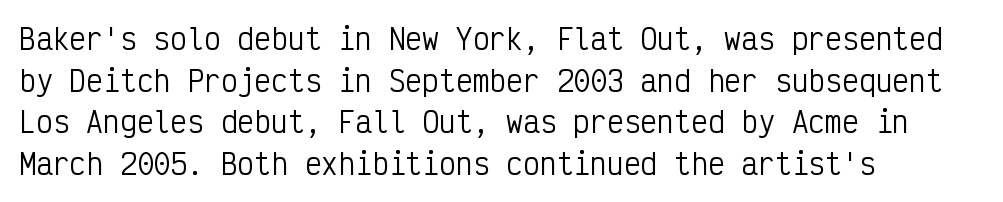
Examine the stroke ends and you'll find no serifs. On a weight scale, this lands at 450 or below. The rendering uses typewriter-style spacing with identical character cells. Nope, not italic — everything's standing straight. Tracking value appears to be zero — textbook default spacing. One-word summary of the alignment: left.
